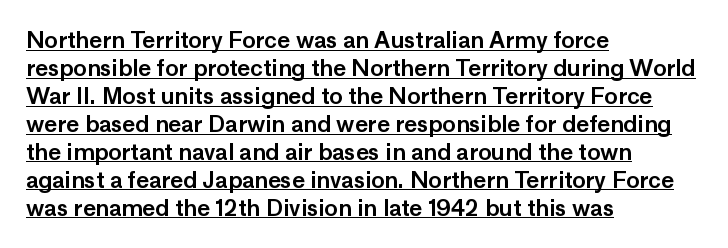
The image shows 22 px text type, upright; set left-aligned, normal line spacing (1.27x), normal letter spacing, underlined.
